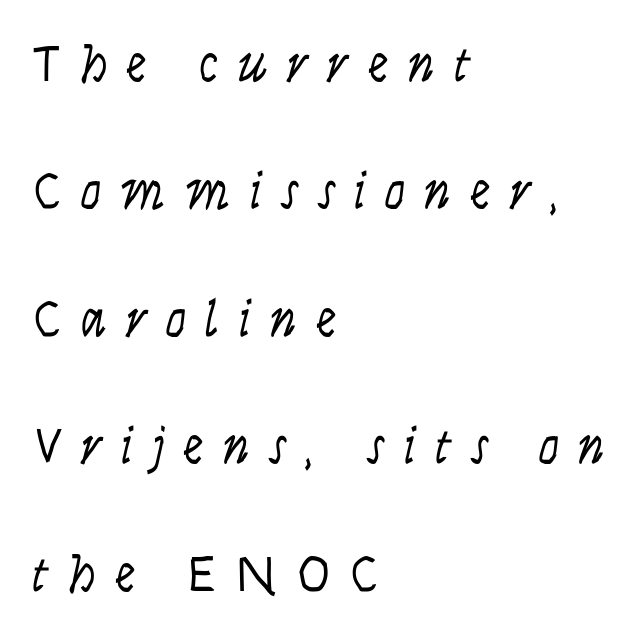
{"serif": "no", "bold": "no", "weight": "light", "width": "condensed", "stroke_contrast": "low", "x_height": "large", "monospaced": "no", "underline": "no", "align": "left", "line_spacing": "loose", "line_spacing_ratio": 2.45, "letter_spacing": "wide", "letter_spacing_em": 0.37, "glyph_px": 52}
